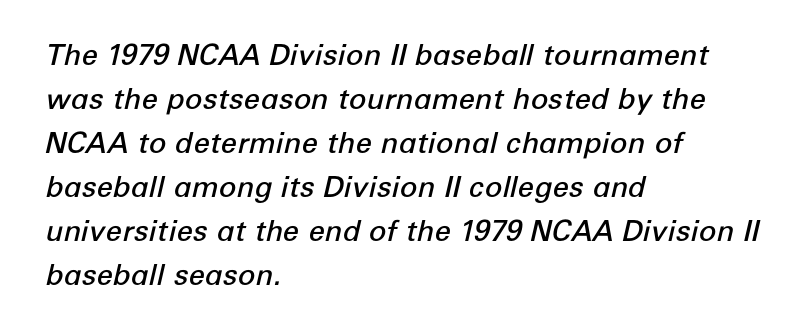
Which margin do the lines hug? The left one — the right edge is uneven. The glyphs are unaccompanied by any horizontal stroke below them. Does the leading feel generous? No, just average. This rendering leaves character spacing at its baseline value. Italic? Definitely — the glyphs are oblique.
